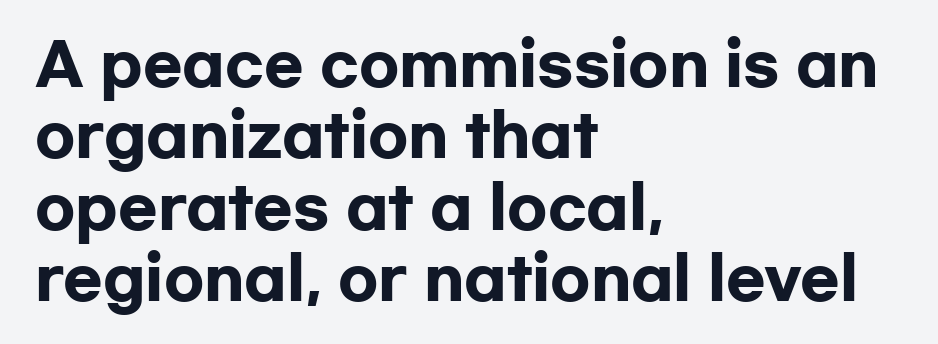
{"serif": "no", "italic": "no", "bold": "yes", "weight": "heavy", "width": "wide", "stroke_contrast": "low", "x_height": "medium", "monospaced": "no", "underline": "no", "align": "left", "line_spacing_ratio": 1.23, "letter_spacing": "normal", "letter_spacing_em": 0.0, "glyph_px": 58}
